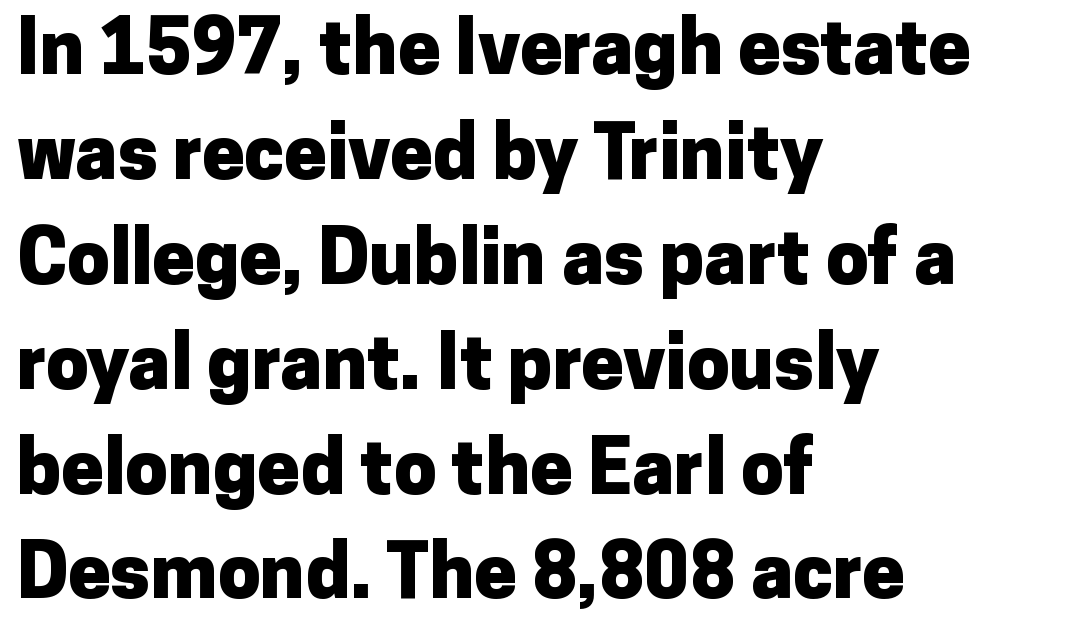
Q: Is the text bold? A: Yes.
Q: Is the text italic (slanted)? A: No, it is upright.
Q: Is the typeface a serif or a sans-serif typeface? A: Sans-serif.
Q: Is the text underlined? A: No.
Q: How is the paragraph aligned? A: Left-aligned.
Q: Is the spacing between letters normal or unusually wide? A: Normal.
Q: Is the spacing between lines tight, normal or loose? A: Normal.
Q: Width (condensed, normal, or wide)? A: Normal.
Q: Stroke contrast? A: Low.
Q: x-height? A: Medium.
Q: Monospaced? A: No.
